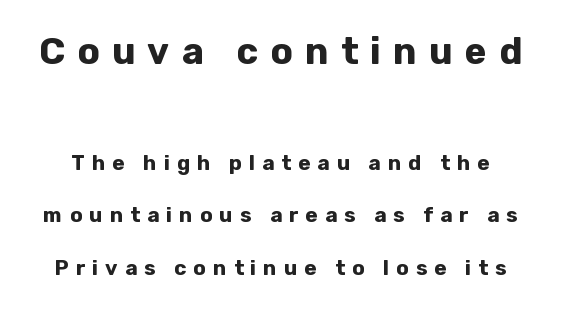
{"serif": "no", "italic": "no", "bold": "yes", "weight": "bold", "width": "normal", "stroke_contrast": "low", "x_height": "medium", "monospaced": "no", "underline": "no", "line_spacing": "loose", "line_spacing_ratio": 2.48, "letter_spacing": "wide", "letter_spacing_em": 0.33, "larger_block": "first", "size_ratio": 1.76, "glyph_px": 37}
